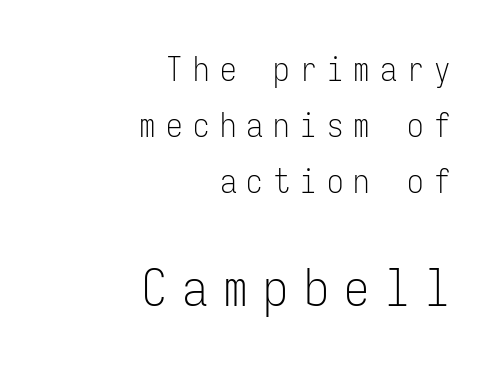
Q: Is the text bold? A: No.
Q: Is the text italic (slanted)? A: No, it is upright.
Q: Is the typeface a serif or a sans-serif typeface? A: Sans-serif.
Q: Is the text underlined? A: No.
Q: How is the paragraph aligned? A: Right-aligned.
Q: Is the spacing between letters normal or unusually wide? A: Unusually wide.
Q: Is the spacing between lines tight, normal or loose? A: Normal.
Q: Which block of text is set in a larger size, the first (top) or the second (bottom)? A: The second (bottom) one.
Q: Width (condensed, normal, or wide)? A: Condensed.
Q: Stroke contrast? A: Low.
Q: x-height? A: Medium.
Q: Monospaced? A: Yes.
